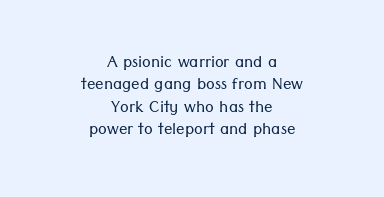
Q: Is the text bold? A: No.
Q: Is the text italic (slanted)? A: No, it is upright.
Q: Is the text underlined? A: No.
Q: How is the paragraph aligned? A: Centered.
Q: Is the spacing between letters normal or unusually wide? A: Normal.
Q: Is the spacing between lines tight, normal or loose? A: Tight.
